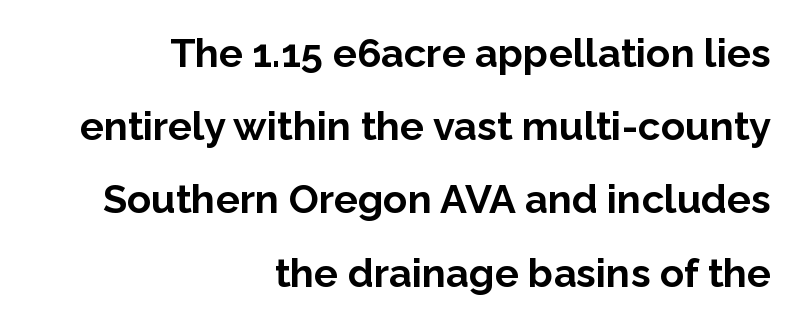
The image shows 40 px bold sans-serif type, upright; set right-aligned, line spacing 1.83x, normal letter spacing, not underlined; low stroke contrast and a medium x-height.
